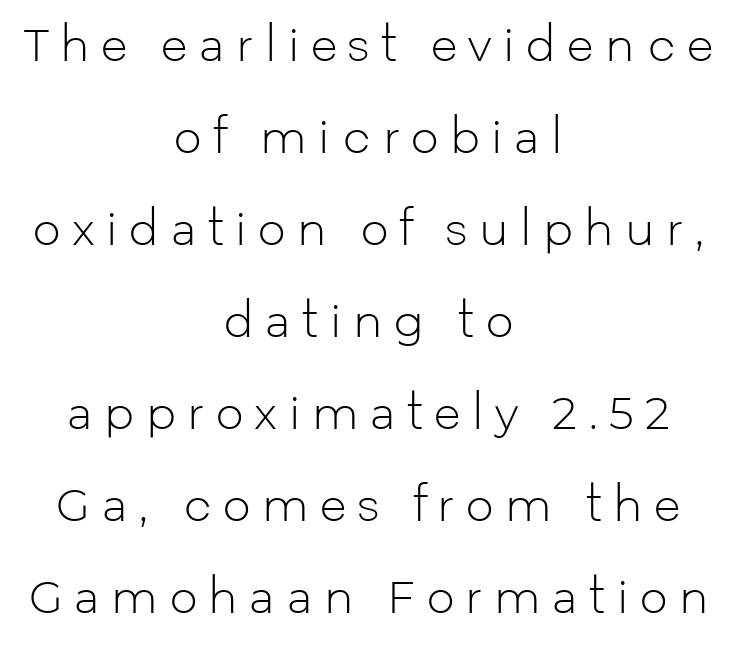
The image shows 44 px light sans-serif type, upright; set centered, loose line spacing (2.09x), unusually wide letter spacing (+0.26 em), not underlined; low stroke contrast and a medium x-height.
